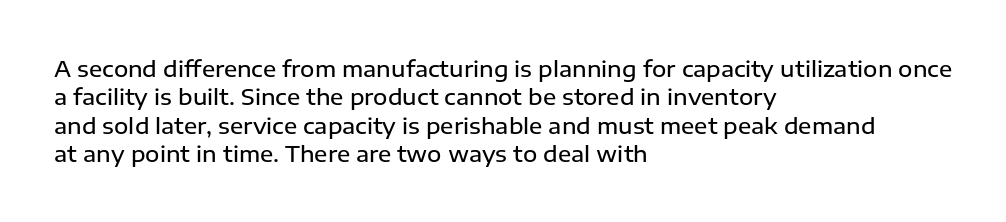
{"italic": "no", "bold": "semi", "underline": "no", "align": "left", "line_spacing": "normal", "line_spacing_ratio": 1.29, "letter_spacing": "normal", "letter_spacing_em": 0.0, "glyph_px": 22}
